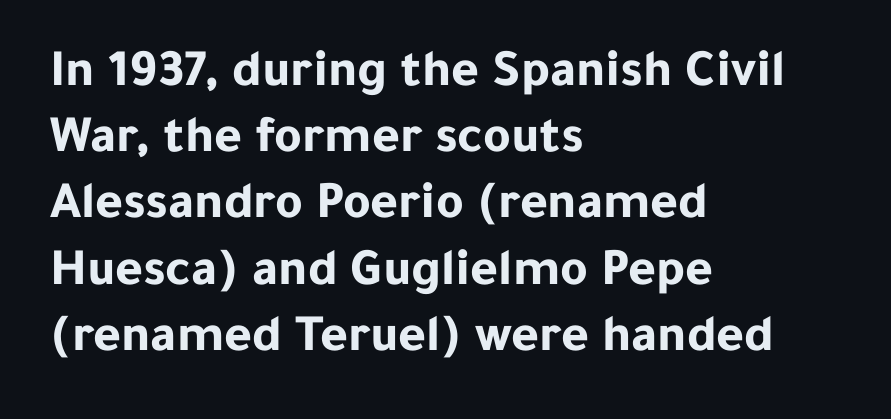
The rendering uses natural spacing where letterforms have individual widths. When letters stand straight like this, we call the style roman or upright. Regarding serifs, this sample does without them. As a designer I'd log this as weight 700, bold. Casual observation: everything's shoved over to the left.
